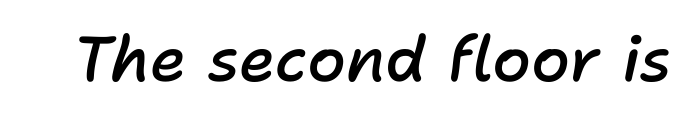
Q: Is the text bold? A: Semi-bold.
Q: Is the text italic (slanted)? A: Yes, it leans right by about 11 degrees.
Q: Is the text underlined? A: No.
Q: Is the spacing between letters normal or unusually wide? A: Normal.
Q: Width (condensed, normal, or wide)? A: Normal.
Q: Stroke contrast? A: Low.
Q: x-height? A: Medium.
Q: Monospaced? A: No.
